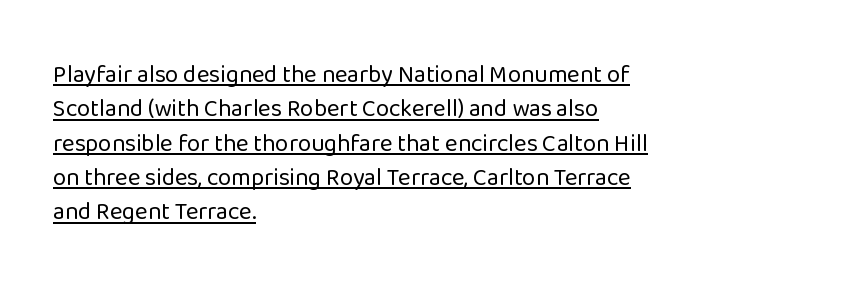
Ordinary non-slanted type is in use. The face used here appears with an underline applied. Here the glyphs are tracked normally, forming tight word shapes. The passage shown stacks its lines at a standard gap. Counters stay open thanks to moderate or lighter strokes. Line starts are locked; line ends wander.
